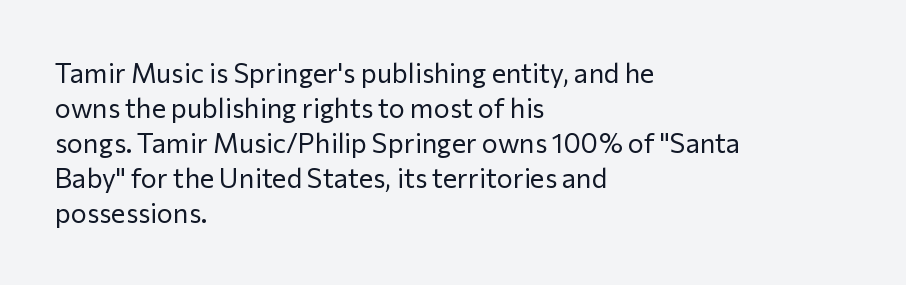
The image shows 27 px text type, upright; set left-aligned, normal line spacing (1.3x), normal letter spacing, not underlined.
